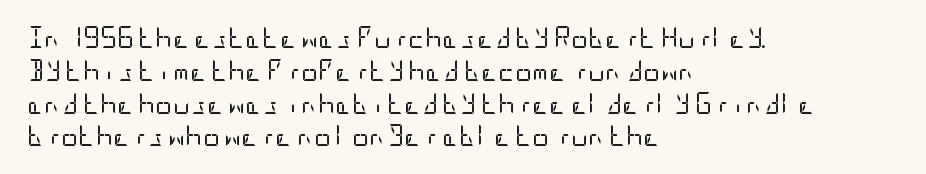
The image shows 21 px text type, upright; set left-aligned, normal line spacing (1.56x), normal letter spacing, not underlined.
